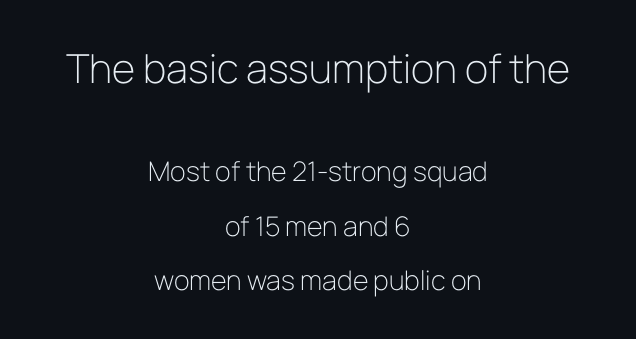
There is no visible air inserted between adjacent glyphs. Honestly, the rows look like they've been pulled way apart. When letters stand straight like this, we call the style roman or upright. The passage shown is not bold in any degree.
